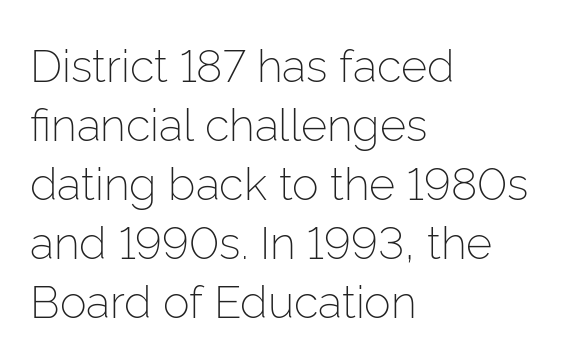
The image shows 45 px light sans-serif type, upright; set left-aligned, normal line spacing (1.31x), normal letter spacing, not underlined; low stroke contrast and a medium x-height.
